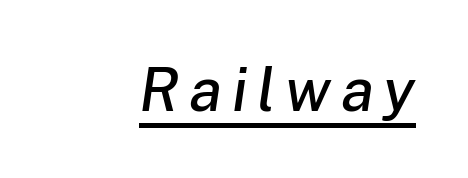
The image shows 61 px text type, italic (leaning right); set underlined; low stroke contrast and a medium x-height.
